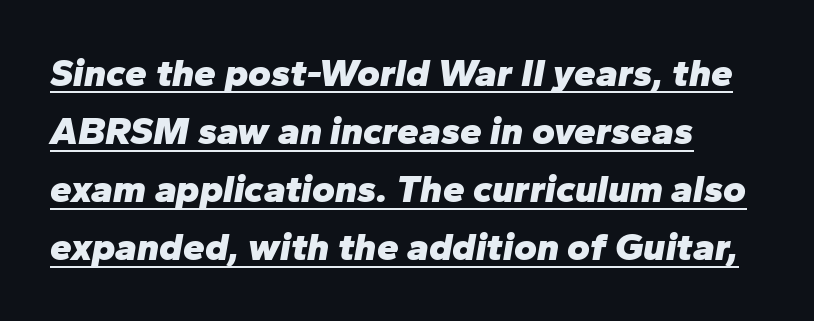
The image shows 39 px heavy type, italic (leaning right); set normal line spacing (1.49x), normal letter spacing, underlined; low stroke contrast and a medium x-height.
